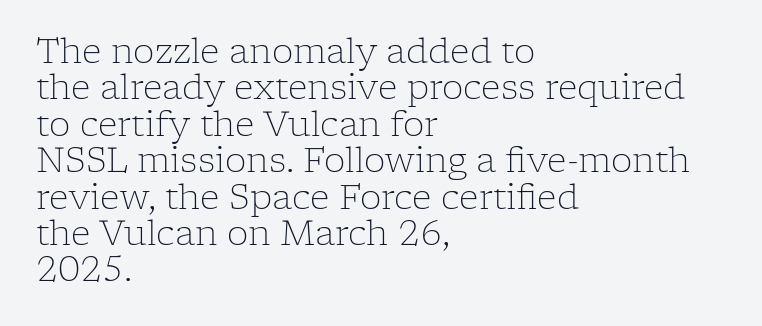
A typesetter would mark this as roman, not italic. Type style note: has serifs. Baseline-to-baseline distance is barely more than the letter height. Varying glyph widths throughout — classic text-font behaviour. The passage shown is not underscored anywhere.
